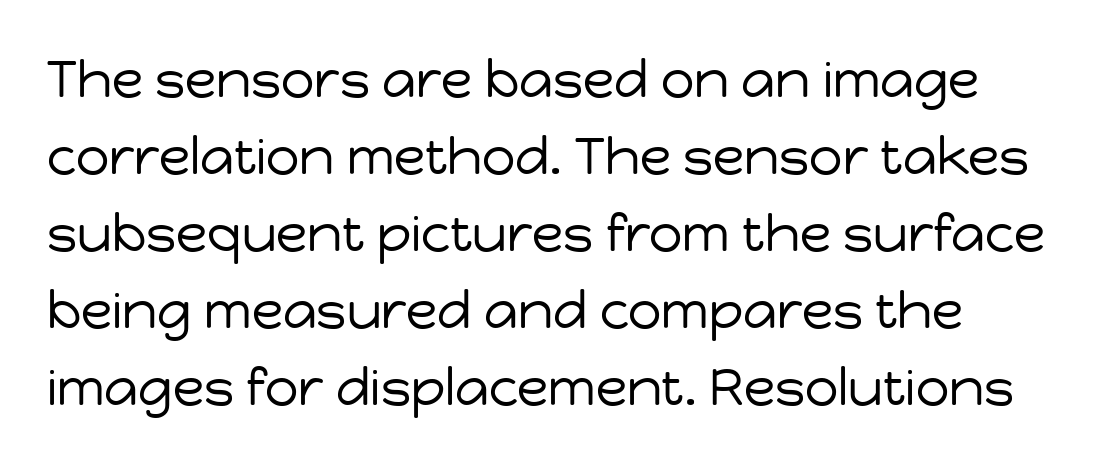
{"serif": "no", "italic": "no", "bold": "no", "weight": "regular", "width": "normal", "stroke_contrast": "low", "x_height": "medium", "monospaced": "no", "underline": "no", "line_spacing": "normal", "line_spacing_ratio": 1.48, "letter_spacing": "normal", "letter_spacing_em": 0.0, "glyph_px": 52}
